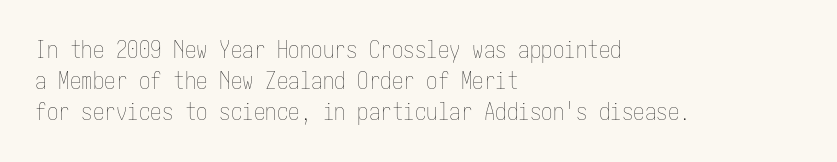
Q: Is the text bold? A: No.
Q: Is the text italic (slanted)? A: No, it is upright.
Q: Is the text underlined? A: No.
Q: How is the paragraph aligned? A: Left-aligned.
Q: Is the spacing between letters normal or unusually wide? A: Normal.
Q: Is the spacing between lines tight, normal or loose? A: Normal.
